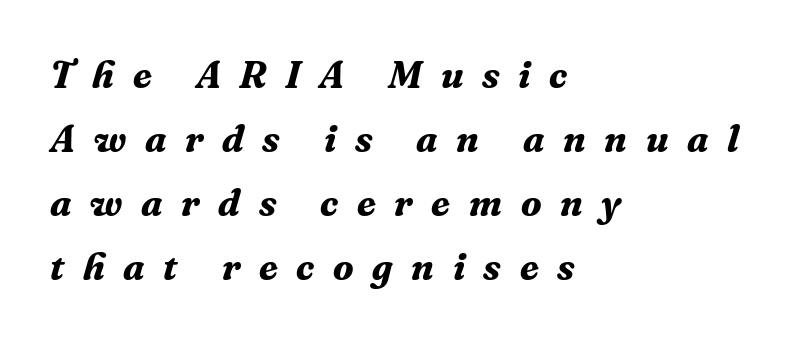
The axis of the letterforms is tilted away from vertical. Letters rest on an invisible, unmarked baseline. The characters display serif detailing at their extremities. Is this a fixed-width face? No — the glyphs have proportional, varying widths.
